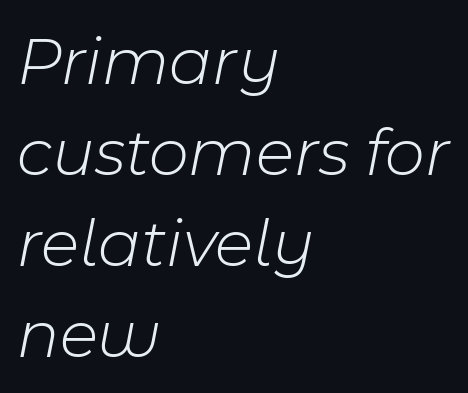
Q: Is the text bold? A: No.
Q: Is the text italic (slanted)? A: Yes, it leans right by about 11 degrees.
Q: Is the text underlined? A: No.
Q: How is the paragraph aligned? A: Left-aligned.
Q: Is the spacing between letters normal or unusually wide? A: Normal.
Q: Is the spacing between lines tight, normal or loose? A: Normal.
Q: Width (condensed, normal, or wide)? A: Normal.
Q: Stroke contrast? A: Low.
Q: x-height? A: Medium.
Q: Monospaced? A: No.
